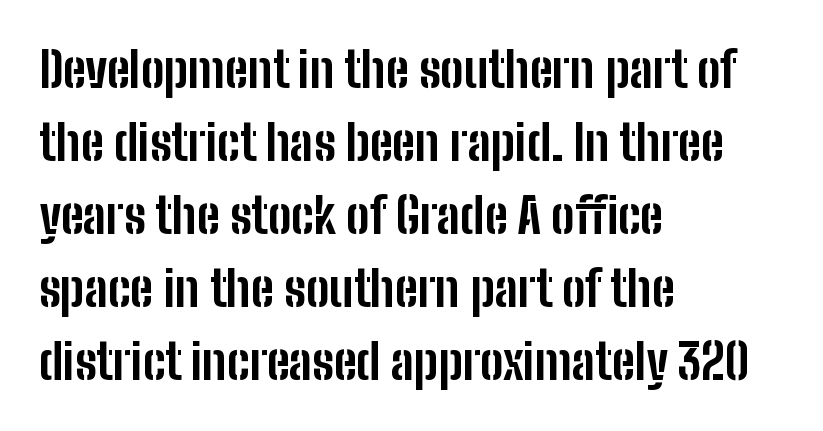
{"serif": "no", "italic": "no", "bold": "yes", "weight": "bold", "width": "condensed", "stroke_contrast": "low", "x_height": "medium", "monospaced": "no", "underline": "no", "align": "left", "line_spacing": "normal", "line_spacing_ratio": 1.49, "letter_spacing": "normal", "letter_spacing_em": 0.0, "glyph_px": 49}
